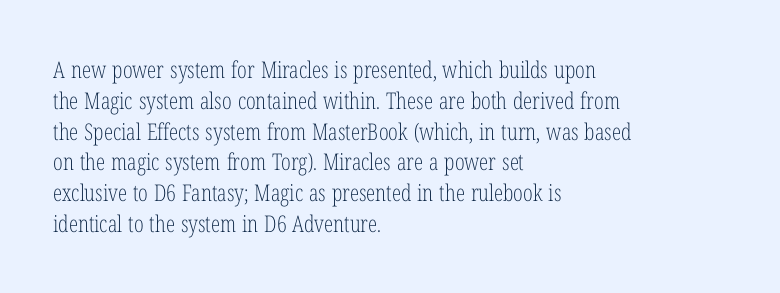
Descenders are the only things crossing below the line. The font sits on the lighter half of the weight spectrum, regular included. Does the copy run flush right? No — it runs flush left. Vertically, the passage feels balanced, rows spaced as you'd expect.
